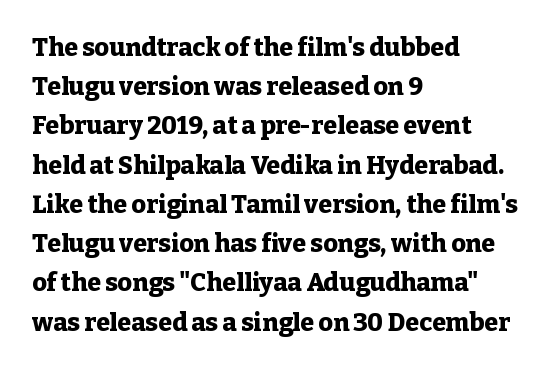
Q: Is the text bold? A: Yes.
Q: Is the text italic (slanted)? A: No, it is upright.
Q: Is the text underlined? A: No.
Q: How is the paragraph aligned? A: Left-aligned.
Q: Is the spacing between letters normal or unusually wide? A: Normal.
Q: Is the spacing between lines tight, normal or loose? A: Normal.
